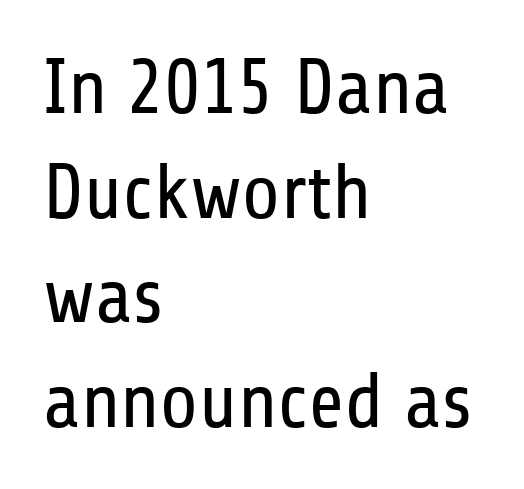
The image shows 78 px regular-weight, condensed sans-serif type, upright; set left-aligned, normal line spacing (1.34x), normal letter spacing, not underlined; low stroke contrast and a medium x-height.
